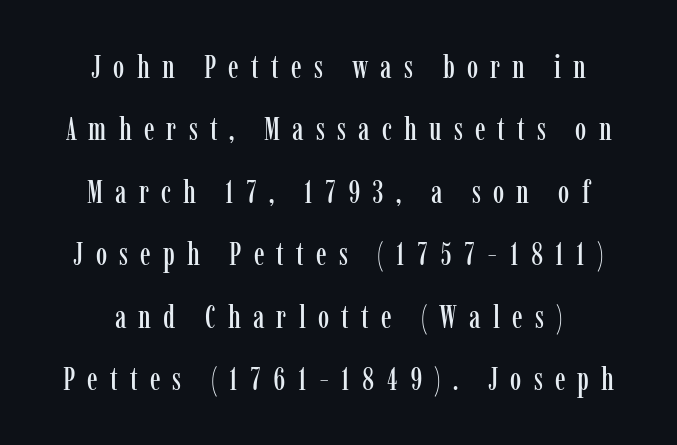
The image shows 32 px condensed serif type, upright; set centered, loose line spacing (1.95x), unusually wide letter spacing (+0.38 em), not underlined; low stroke contrast and a medium x-height.
